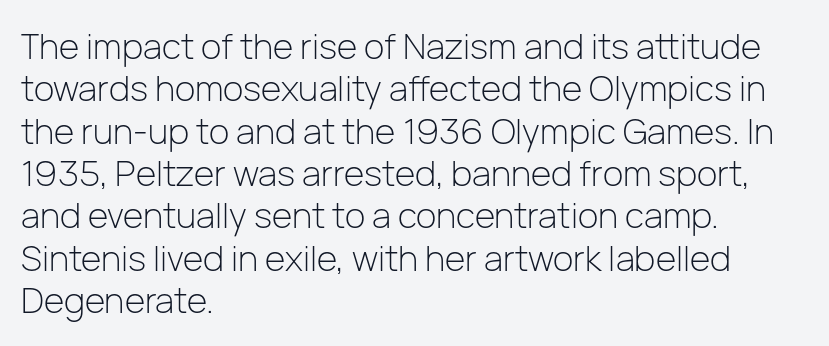
Each letter keeps its own natural width here, so spacing adapts to shape. Horizontal alignment here is leftward, the default for most running prose. The passage shown is typeset with a sans-serif family. No letter is thick-stroked: the sample isn't bold. The specimen reads as upright at a glance. Descenders hang freely into open space.
